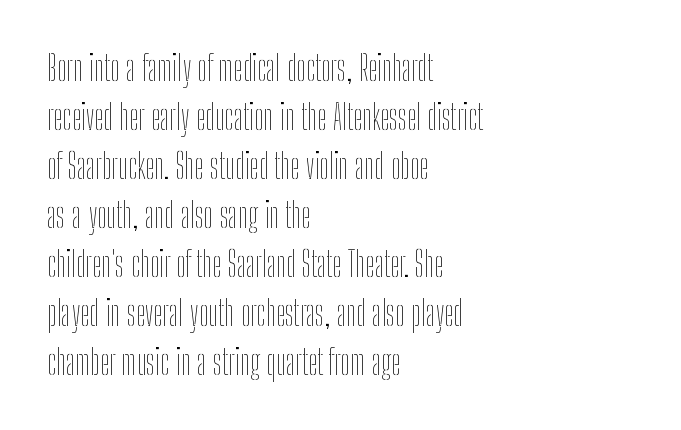
The image shows 34 px thin, condensed type, upright; set left-aligned, normal line spacing (1.44x), normal letter spacing, not underlined; low stroke contrast and a medium x-height.
